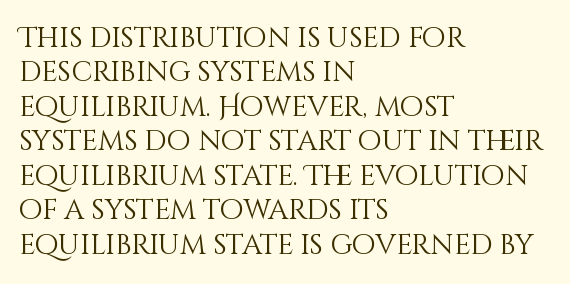
{"italic": "no", "bold": "no", "weight": "light", "width": "normal", "stroke_contrast": "medium", "x_height": "large", "monospaced": "no", "underline": "no", "align": "left", "line_spacing_ratio": 1.23, "letter_spacing": "normal", "letter_spacing_em": 0.0, "glyph_px": 28}
